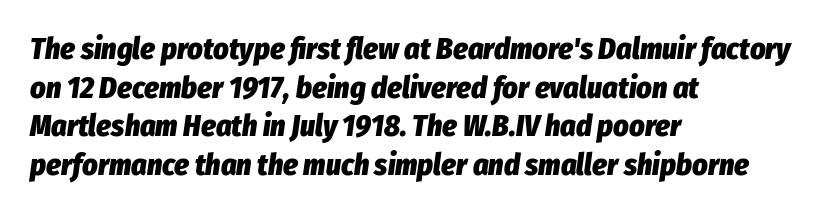
Q: Is the text bold? A: Yes.
Q: Is the text italic (slanted)? A: Yes, it leans right by about 8 degrees.
Q: Is the text underlined? A: No.
Q: How is the paragraph aligned? A: Left-aligned.
Q: Is the spacing between letters normal or unusually wide? A: Normal.
Q: Is the spacing between lines tight, normal or loose? A: Normal.
Q: Width (condensed, normal, or wide)? A: Condensed.
Q: Stroke contrast? A: Low.
Q: x-height? A: Medium.
Q: Monospaced? A: No.
